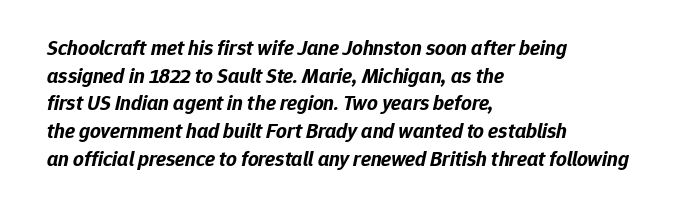
Q: Is the text bold? A: Yes.
Q: Is the text italic (slanted)? A: Yes, it leans right by about 12 degrees.
Q: Is the text underlined? A: No.
Q: How is the paragraph aligned? A: Left-aligned.
Q: Is the spacing between letters normal or unusually wide? A: Normal.
Q: Is the spacing between lines tight, normal or loose? A: Normal.
